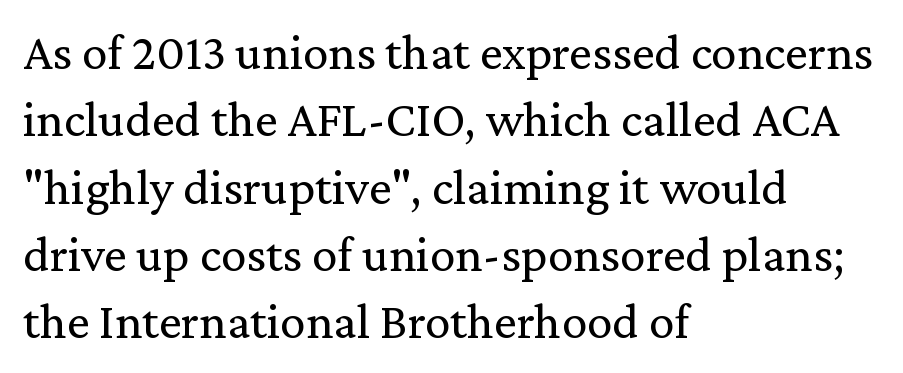
The image shows 51 px regular-weight serif type, upright; set left-aligned, normal line spacing (1.32x), normal letter spacing, not underlined; medium stroke contrast and a medium x-height.
